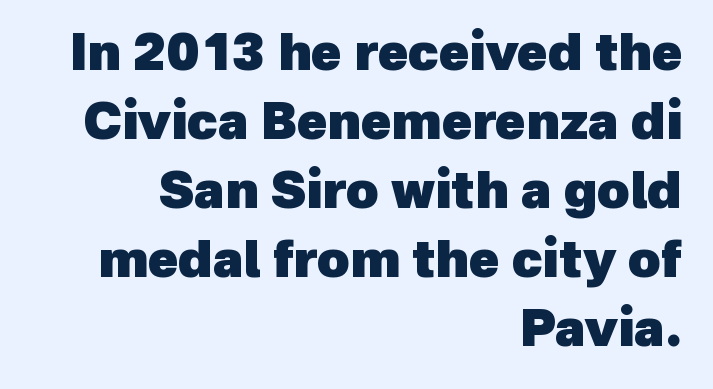
The image shows 50 px heavy sans-serif type; set right-aligned, normal line spacing (1.38x), normal letter spacing, not underlined; a medium x-height.
